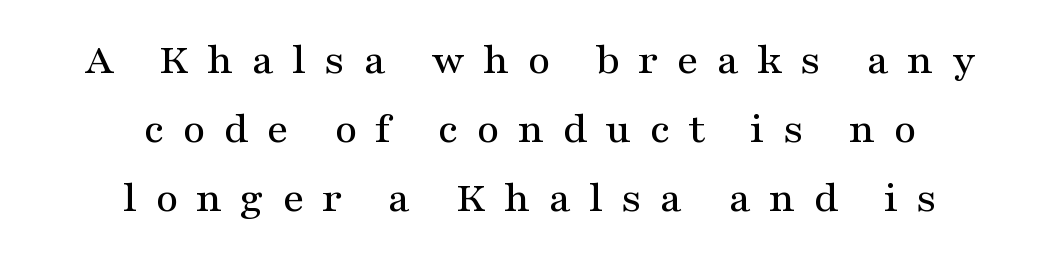
Q: Is the text italic (slanted)? A: No, it is upright.
Q: Is the typeface a serif or a sans-serif typeface? A: Serif.
Q: Is the text underlined? A: No.
Q: How is the paragraph aligned? A: Centered.
Q: Is the spacing between letters normal or unusually wide? A: Unusually wide.
Q: Is the spacing between lines tight, normal or loose? A: Normal.
Q: Width (condensed, normal, or wide)? A: Wide.
Q: Stroke contrast? A: Medium.
Q: x-height? A: Medium.
Q: Monospaced? A: No.
